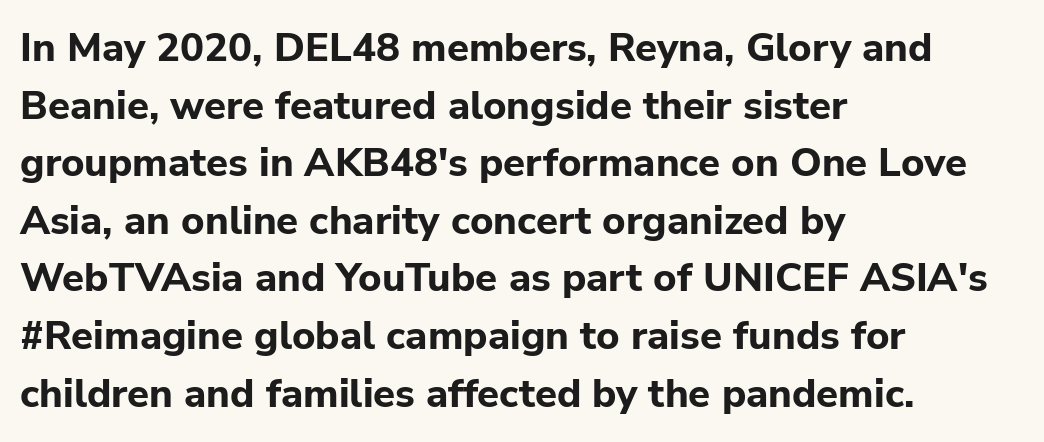
{"serif": "no", "italic": "no", "bold": "yes", "weight": "bold", "width": "normal", "stroke_contrast": "low", "x_height": "medium", "monospaced": "no", "underline": "no", "align": "left", "line_spacing": "normal", "line_spacing_ratio": 1.44, "letter_spacing": "normal", "letter_spacing_em": 0.0, "glyph_px": 40}
